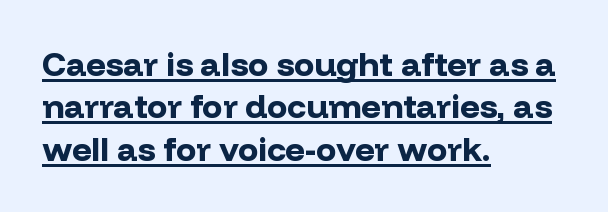
The image shows 34 px bold sans-serif type, upright; set left-aligned, normal line spacing (1.25x), normal letter spacing, underlined; low stroke contrast and a medium x-height.
